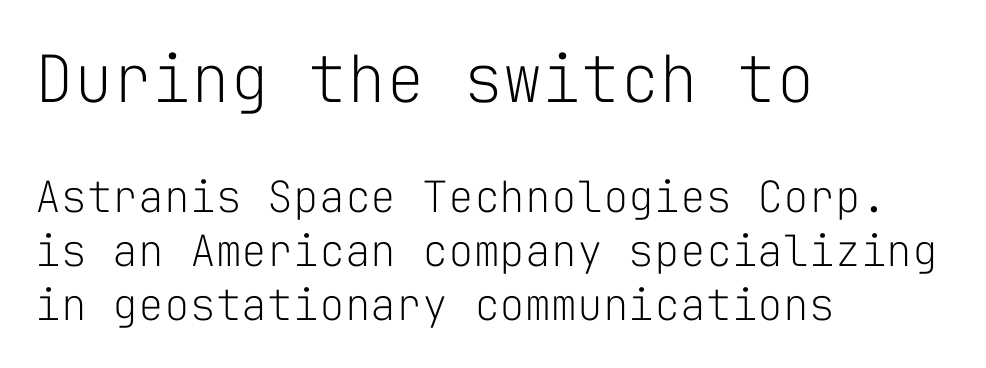
Q: Is the text bold? A: No.
Q: Is the text italic (slanted)? A: No, it is upright.
Q: Is the typeface a serif or a sans-serif typeface? A: Sans-serif.
Q: Is the text underlined? A: No.
Q: How is the paragraph aligned? A: Left-aligned.
Q: Is the spacing between letters normal or unusually wide? A: Normal.
Q: Is the spacing between lines tight, normal or loose? A: Normal.
Q: Which block of text is set in a larger size, the first (top) or the second (bottom)? A: The first (top) one.
Q: Width (condensed, normal, or wide)? A: Normal.
Q: Stroke contrast? A: Low.
Q: x-height? A: Medium.
Q: Monospaced? A: Yes.
